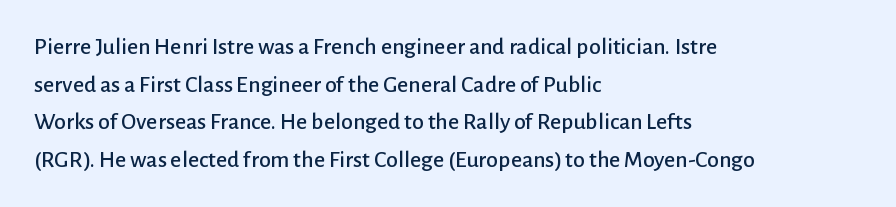
Q: Is the text italic (slanted)? A: No, it is upright.
Q: Is the text underlined? A: No.
Q: How is the paragraph aligned? A: Left-aligned.
Q: Is the spacing between letters normal or unusually wide? A: Normal.
Q: Is the spacing between lines tight, normal or loose? A: Normal.
